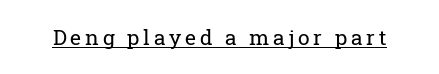
Q: Is the text bold? A: No.
Q: Is the text italic (slanted)? A: No, it is upright.
Q: Is the text underlined? A: Yes.
